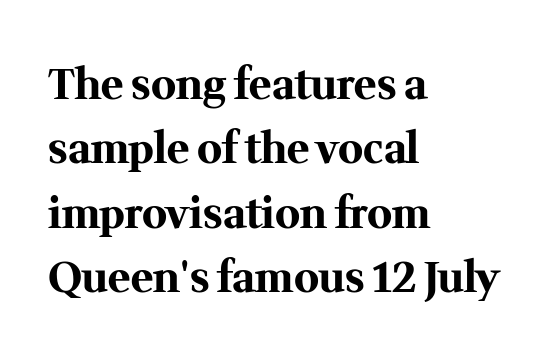
Q: Is the text bold? A: Yes.
Q: Is the text italic (slanted)? A: No, it is upright.
Q: Is the typeface a serif or a sans-serif typeface? A: Serif.
Q: Is the text underlined? A: No.
Q: How is the paragraph aligned? A: Left-aligned.
Q: Is the spacing between letters normal or unusually wide? A: Normal.
Q: Is the spacing between lines tight, normal or loose? A: Normal.
Q: Width (condensed, normal, or wide)? A: Normal.
Q: Stroke contrast? A: Medium.
Q: x-height? A: Medium.
Q: Monospaced? A: No.
